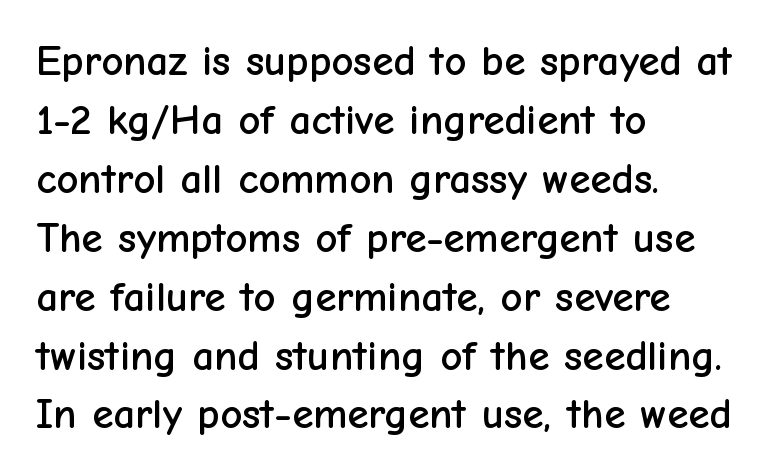
Q: Is the text italic (slanted)? A: No, it is upright.
Q: Is the typeface a serif or a sans-serif typeface? A: Sans-serif.
Q: Is the text underlined? A: No.
Q: How is the paragraph aligned? A: Left-aligned.
Q: Is the spacing between letters normal or unusually wide? A: Normal.
Q: Is the spacing between lines tight, normal or loose? A: Normal.
Q: Width (condensed, normal, or wide)? A: Normal.
Q: Stroke contrast? A: Low.
Q: x-height? A: Medium.
Q: Monospaced? A: No.
